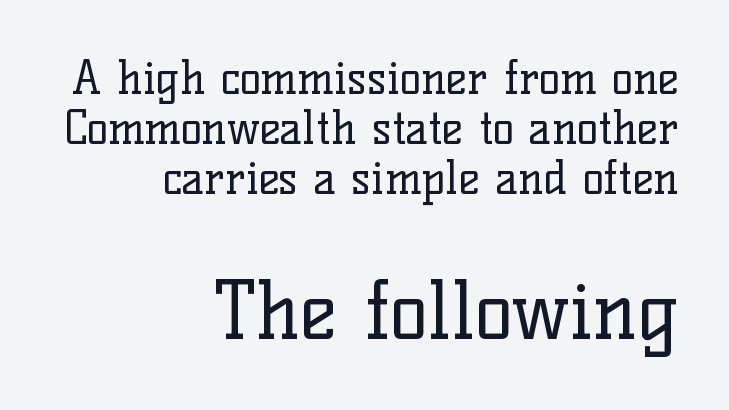
The image shows 79 px regular-weight serif type, upright; set right-aligned, tight line spacing (1.11x), normal letter spacing, not underlined; the second (bottom) block is 1.76x larger; low stroke contrast and a medium x-height.
